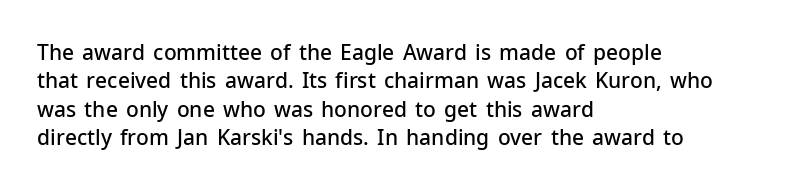
The image shows 21 px text type, upright; set left-aligned, normal line spacing (1.35x), normal letter spacing, not underlined.
